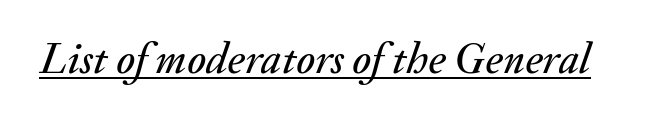
The image shows 44 px text type, italic (leaning right); set normal letter spacing, underlined; medium stroke contrast and a small x-height.
